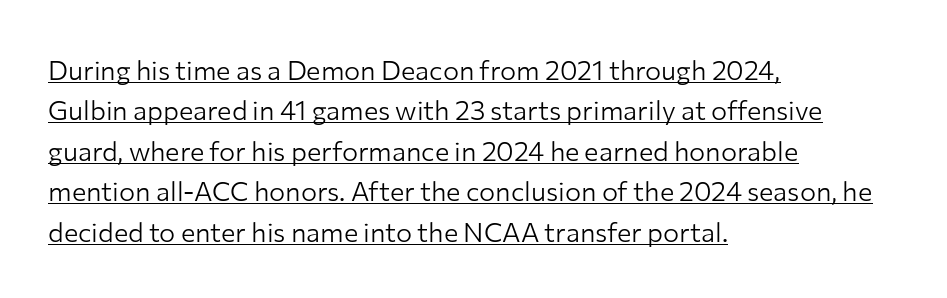
The image shows 27 px text type, upright; set left-aligned, normal line spacing (1.5x), normal letter spacing, underlined.
